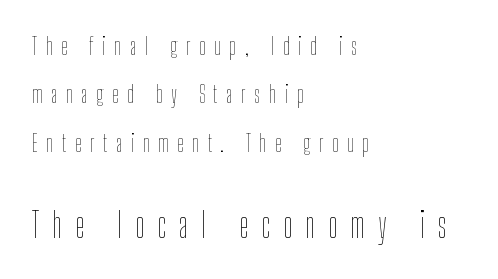
Anything drawn beneath the words? Only blank space. Unlike italic type, these characters show no tilt at all. The passage is arranged the way most books set body copy — flush left. Character size in the trailing block exceeds that of the leading block.
